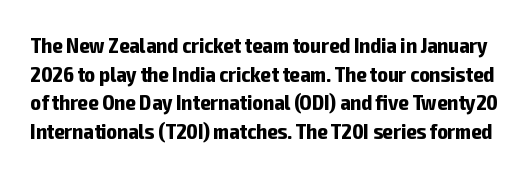
{"italic": "no", "bold": "yes", "underline": "no", "line_spacing": "normal", "line_spacing_ratio": 1.3, "letter_spacing": "normal", "letter_spacing_em": 0.0, "glyph_px": 22}
